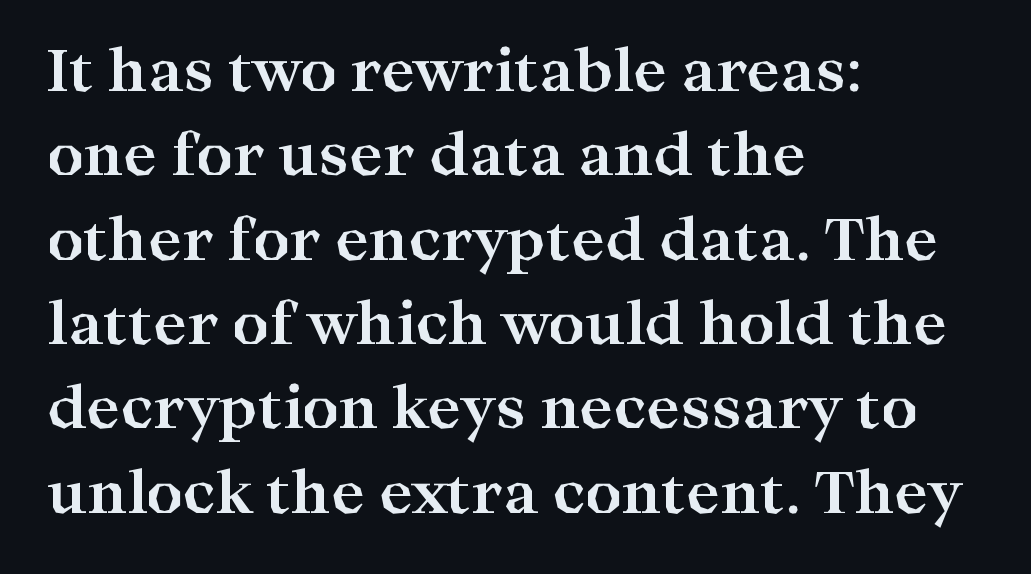
{"serif": "yes", "italic": "no", "bold": "yes", "weight": "bold", "width": "wide", "stroke_contrast": "high", "x_height": "medium", "monospaced": "no", "underline": "no", "align": "left", "line_spacing": "normal", "line_spacing_ratio": 1.48, "letter_spacing": "normal", "letter_spacing_em": 0.0, "glyph_px": 57}
